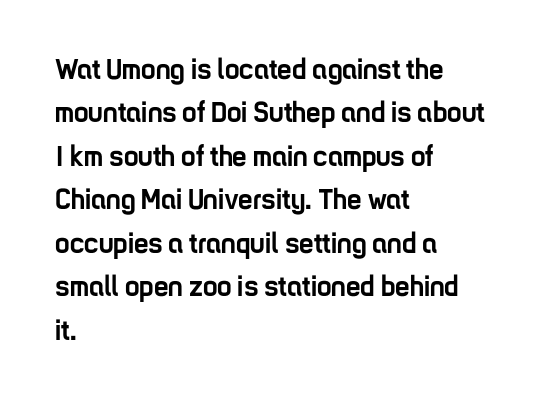
Q: Is the text bold? A: Yes.
Q: Is the text italic (slanted)? A: No, it is upright.
Q: Is the typeface a serif or a sans-serif typeface? A: Sans-serif.
Q: Is the text underlined? A: No.
Q: How is the paragraph aligned? A: Left-aligned.
Q: Is the spacing between letters normal or unusually wide? A: Normal.
Q: Is the spacing between lines tight, normal or loose? A: Normal.
Q: Width (condensed, normal, or wide)? A: Condensed.
Q: Stroke contrast? A: Low.
Q: x-height? A: Medium.
Q: Monospaced? A: No.
